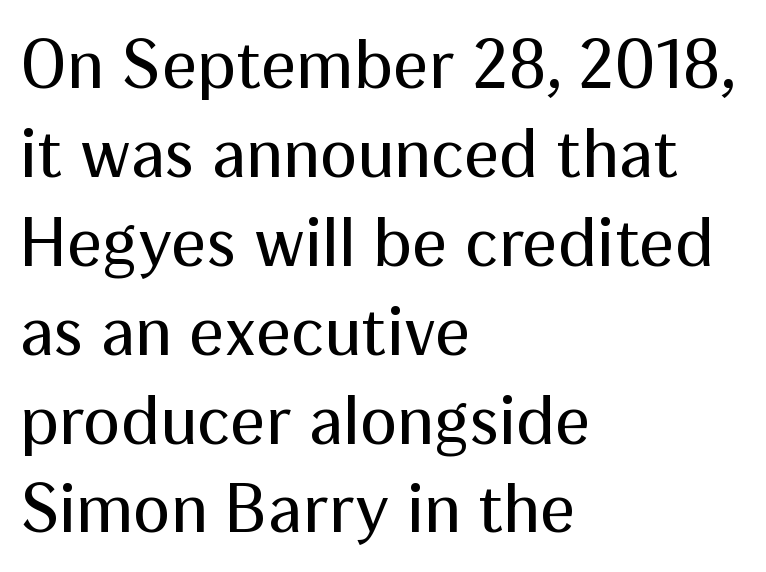
Q: Is the text bold? A: No.
Q: Is the text italic (slanted)? A: No, it is upright.
Q: Is the typeface a serif or a sans-serif typeface? A: Sans-serif.
Q: Is the text underlined? A: No.
Q: How is the paragraph aligned? A: Left-aligned.
Q: Is the spacing between letters normal or unusually wide? A: Normal.
Q: Is the spacing between lines tight, normal or loose? A: Normal.
Q: Width (condensed, normal, or wide)? A: Normal.
Q: Stroke contrast? A: Medium.
Q: x-height? A: Medium.
Q: Monospaced? A: No.
